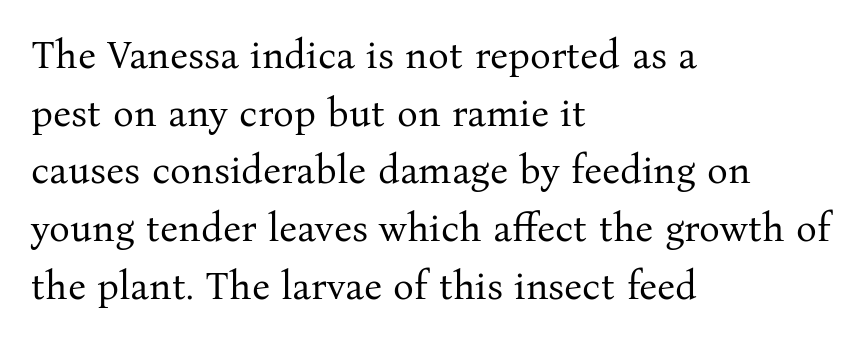
{"serif": "yes", "italic": "no", "bold": "no", "weight": "regular", "width": "normal", "stroke_contrast": "medium", "x_height": "medium", "monospaced": "no", "underline": "no", "align": "left", "line_spacing": "normal", "line_spacing_ratio": 1.48, "letter_spacing": "normal", "letter_spacing_em": 0.0, "glyph_px": 39}
